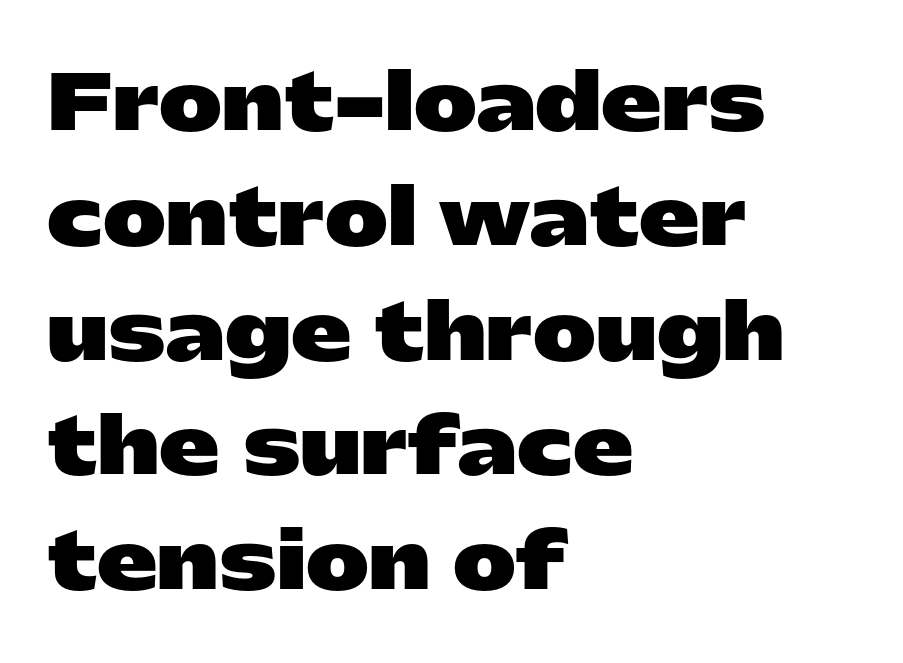
Which margin do the lines hug? The left one — the right edge is uneven. Each glyph is drawn with heavy, bold strokes. The baseline area is clear. Leading matches the norm, producing a regular column. Nobody touched the tracking dial on this one.
